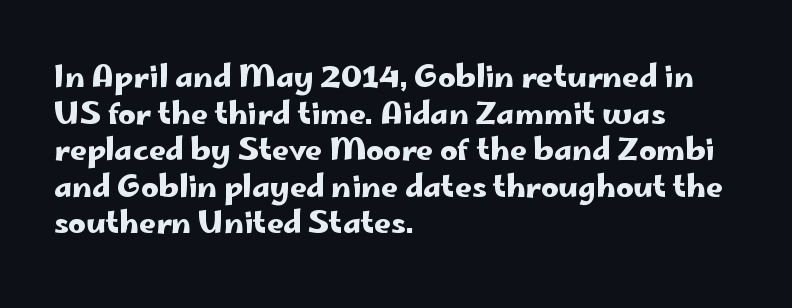
{"serif": "no", "italic": "no", "width": "wide", "stroke_contrast": "low", "x_height": "small", "monospaced": "no", "underline": "no", "align": "left", "line_spacing_ratio": 1.22, "letter_spacing": "normal", "letter_spacing_em": 0.0, "glyph_px": 30}
